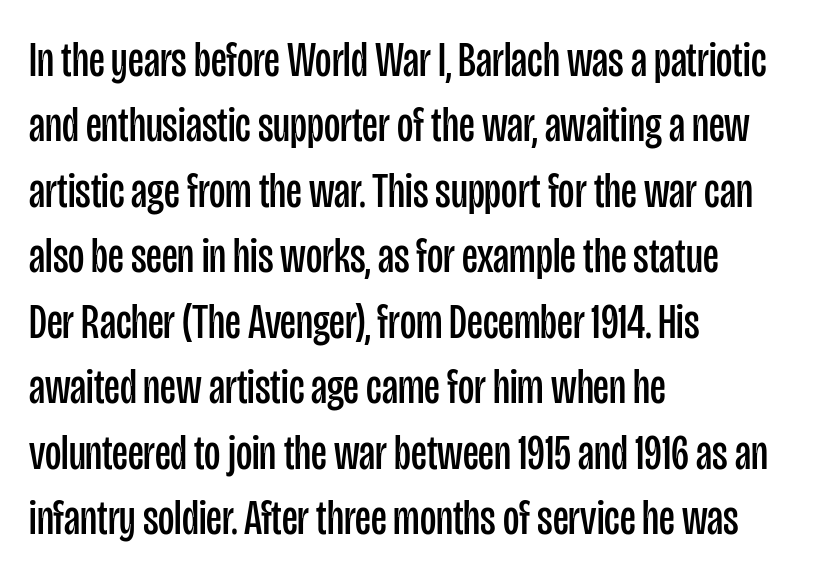
Q: Is the text bold? A: No.
Q: Is the text italic (slanted)? A: No, it is upright.
Q: Is the typeface a serif or a sans-serif typeface? A: Sans-serif.
Q: Is the text underlined? A: No.
Q: How is the paragraph aligned? A: Left-aligned.
Q: Is the spacing between letters normal or unusually wide? A: Normal.
Q: Is the spacing between lines tight, normal or loose? A: Normal.
Q: Width (condensed, normal, or wide)? A: Condensed.
Q: Stroke contrast? A: Low.
Q: x-height? A: Large.
Q: Monospaced? A: No.
